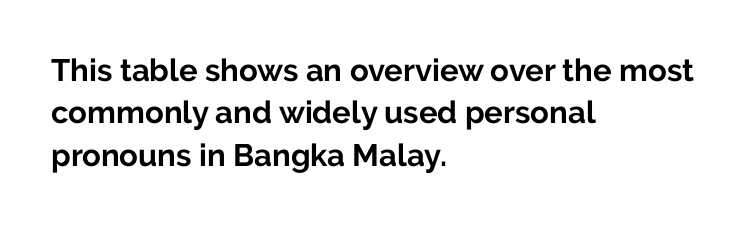
The image shows 31 px bold sans-serif type, upright; set left-aligned, normal line spacing (1.37x), normal letter spacing, not underlined; low stroke contrast and a medium x-height.
